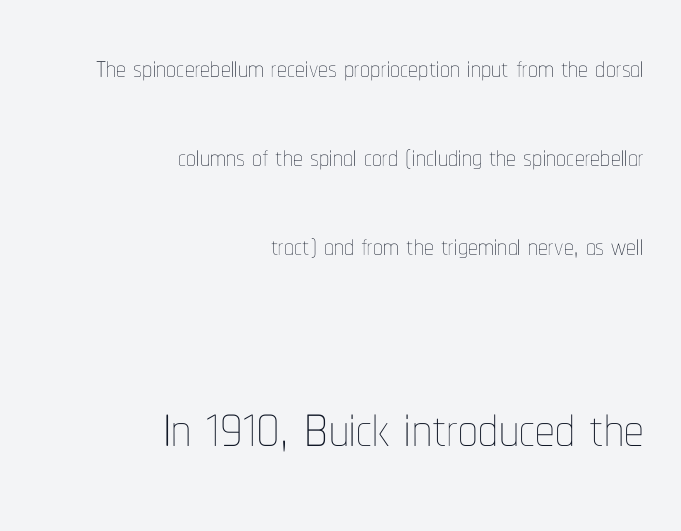
Q: Is the text bold? A: No.
Q: Is the text italic (slanted)? A: No, it is upright.
Q: Is the text underlined? A: No.
Q: How is the paragraph aligned? A: Right-aligned.
Q: Is the spacing between letters normal or unusually wide? A: Normal.
Q: Is the spacing between lines tight, normal or loose? A: Loose.
Q: Which block of text is set in a larger size, the first (top) or the second (bottom)? A: The second (bottom) one.
Q: Width (condensed, normal, or wide)? A: Condensed.
Q: Stroke contrast? A: Low.
Q: x-height? A: Medium.
Q: Monospaced? A: No.
